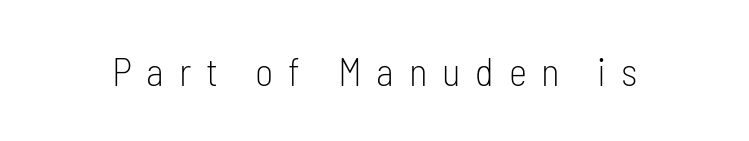
{"serif": "no", "italic": "no", "bold": "no", "weight": "light", "width": "condensed", "stroke_contrast": "low", "x_height": "medium", "monospaced": "no", "underline": "no", "letter_spacing": "wide", "letter_spacing_em": 0.38, "glyph_px": 39}
